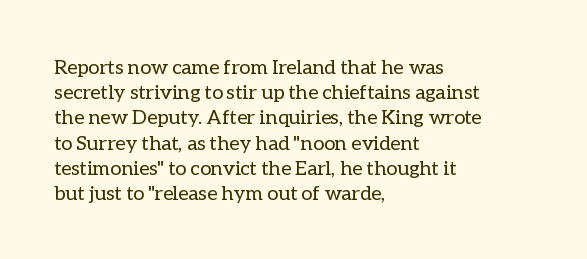
Q: Is the text bold? A: No.
Q: Is the text italic (slanted)? A: No, it is upright.
Q: Is the text underlined? A: No.
Q: How is the paragraph aligned? A: Left-aligned.
Q: Is the spacing between letters normal or unusually wide? A: Normal.
Q: Is the spacing between lines tight, normal or loose? A: Normal.
